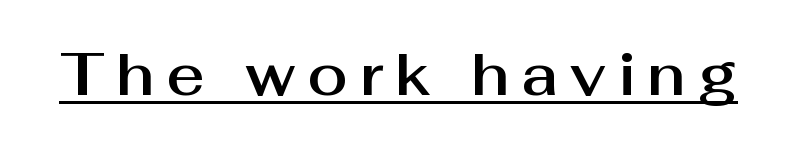
{"serif": "no", "italic": "no", "width": "normal", "stroke_contrast": "medium", "x_height": "medium", "monospaced": "no", "underline": "yes", "letter_spacing": "wide", "letter_spacing_em": 0.2, "glyph_px": 59}
